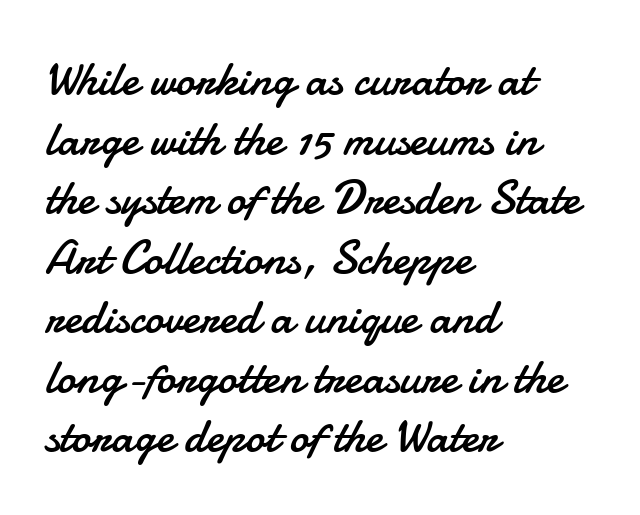
Q: Is the text bold? A: No.
Q: Is the text italic (slanted)? A: Yes.
Q: Is the typeface a serif or a sans-serif typeface? A: Sans-serif.
Q: Is the text underlined? A: No.
Q: How is the paragraph aligned? A: Left-aligned.
Q: Is the spacing between letters normal or unusually wide? A: Normal.
Q: Width (condensed, normal, or wide)? A: Normal.
Q: Stroke contrast? A: Low.
Q: x-height? A: Small.
Q: Monospaced? A: No.
